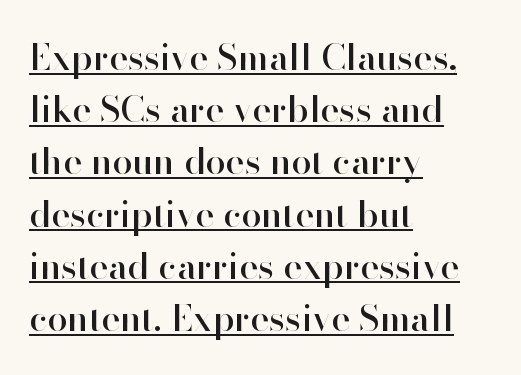
The passage shown is typeset with a sans-serif family. Underlined type. Inter-character spacing is left at the font's built-in metrics. The font's upright variant was chosen for this text. The letters advance in unequal steps, a hallmark of proportional type. Compared with a centered layout, this one pins lines to the left instead.
